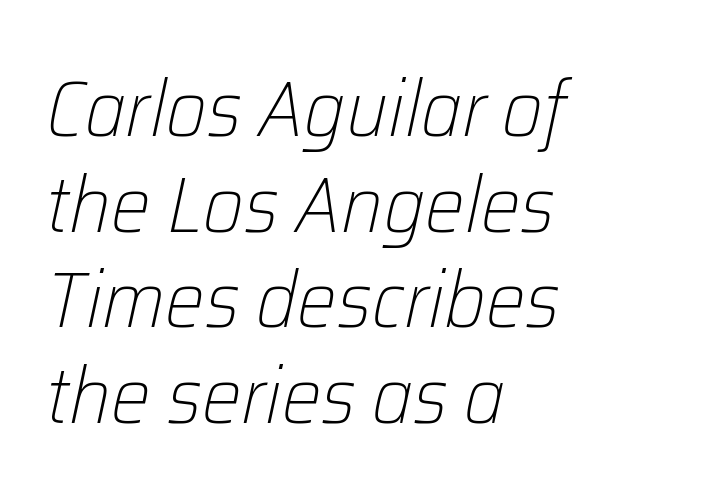
Proportional: the letters do not fall into vertical columns. Descenders are the only things crossing below the line. No letter is thick-stroked: the sample isn't bold. Nothing unusual about the tracking: characters are spaced as the font intends. The paragraph shown leans on its left margin.
